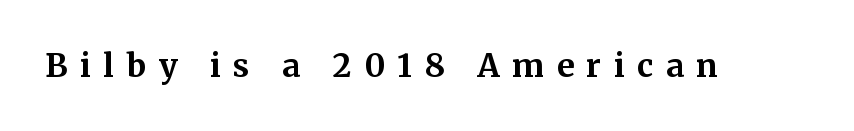
Q: Is the text bold? A: Yes.
Q: Is the text italic (slanted)? A: No, it is upright.
Q: Is the typeface a serif or a sans-serif typeface? A: Serif.
Q: Is the text underlined? A: No.
Q: Is the spacing between letters normal or unusually wide? A: Unusually wide.
Q: Width (condensed, normal, or wide)? A: Normal.
Q: Stroke contrast? A: Medium.
Q: x-height? A: Medium.
Q: Monospaced? A: No.
